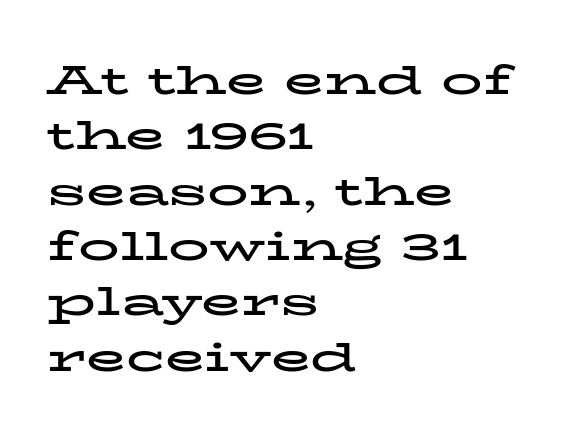
The image shows 41 px bold, wide serif type, upright; set left-aligned, normal line spacing (1.35x), normal letter spacing, not underlined; low stroke contrast and a medium x-height.
